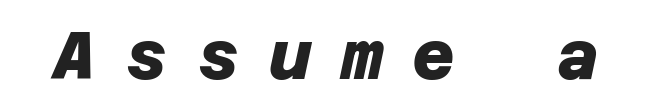
The image shows 66 px heavy sans-serif type; set unusually wide letter spacing (+0.44 em), not underlined; low stroke contrast and a large x-height.
